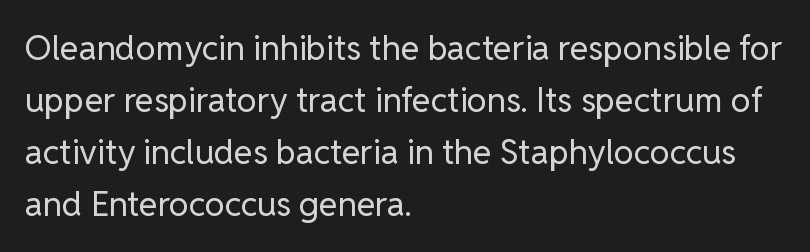
Check where the strokes stop: nothing finishes them off — pure sans. Typeset ragged right — the left edge is the straight one. The weight would be labelled regular, book, light, or lighter still. The passage shown is typed in a proportional face where columns would drift. Posture: upright roman.
